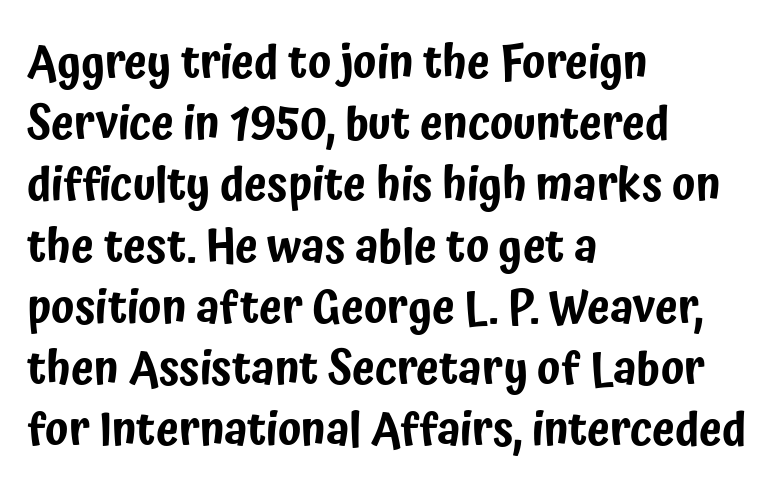
I'd call this a sans setting — the letters go barefoot. The axis of the letterforms is exactly vertical. Each row of text sits above clean, open space. Caption: standard tracking, unaltered. Evenly set lines give the paragraph a standard silhouette.
